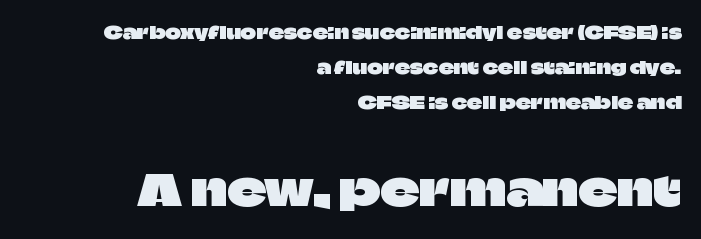
{"serif": "no", "italic": "no", "width": "normal", "stroke_contrast": "low", "x_height": "large", "monospaced": "no", "underline": "no", "align": "right", "line_spacing": "loose", "line_spacing_ratio": 2.06, "letter_spacing": "normal", "letter_spacing_em": 0.0, "larger_block": "second", "size_ratio": 2.53, "glyph_px": 43}
